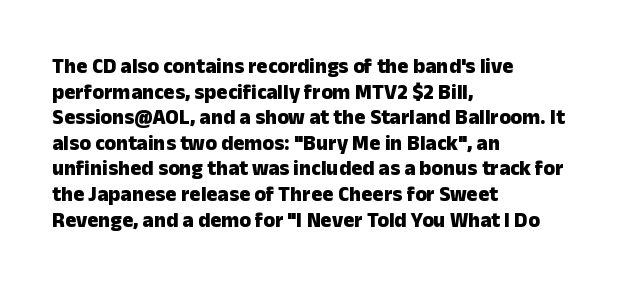
{"italic": "no", "bold": "yes", "underline": "no", "align": "left", "line_spacing_ratio": 1.22, "letter_spacing": "normal", "letter_spacing_em": 0.0, "glyph_px": 21}
